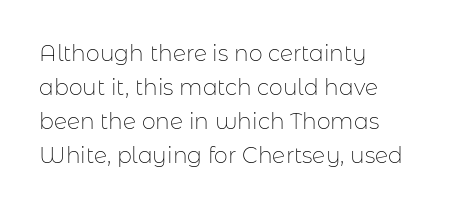
The image shows 22 px text type, upright; set left-aligned, normal line spacing (1.55x), normal letter spacing, not underlined.
